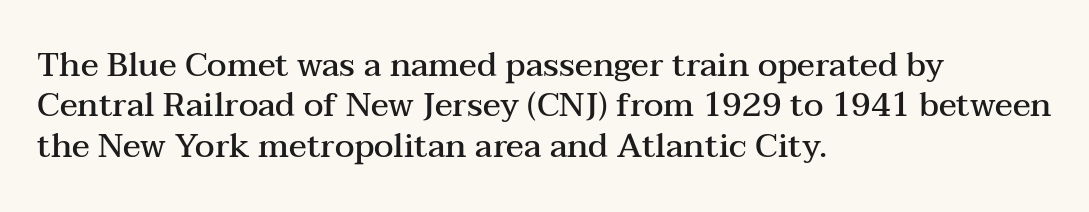
The image shows 33 px semibold, wide serif type, upright; set left-aligned, line spacing 1.22x, normal letter spacing, not underlined; medium stroke contrast and a medium x-height.
